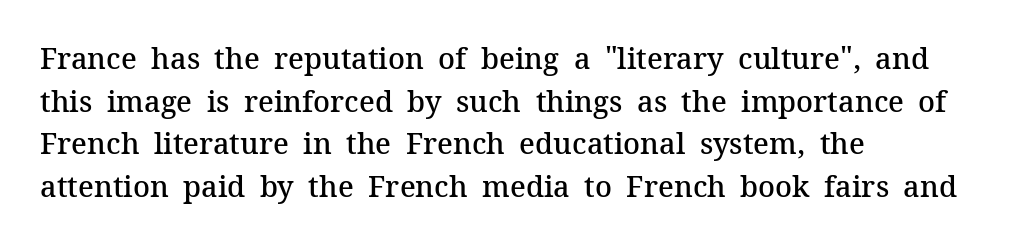
The image shows 29 px semibold serif type, upright; set left-aligned, normal line spacing (1.47x), normal letter spacing, not underlined; medium stroke contrast and a medium x-height.
